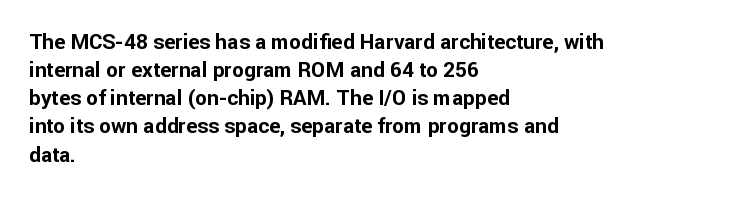
The image shows 21 px bold type, upright; set left-aligned, normal line spacing (1.34x), normal letter spacing, not underlined.
